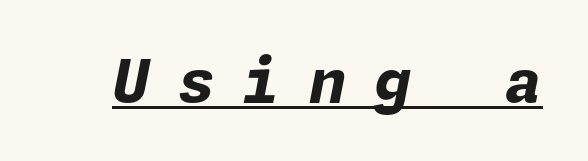
Q: Is the text bold? A: Yes.
Q: Is the text italic (slanted)? A: Yes, it leans right by about 11 degrees.
Q: Is the text underlined? A: Yes.
Q: Is the spacing between letters normal or unusually wide? A: Unusually wide.
Q: Width (condensed, normal, or wide)? A: Normal.
Q: Stroke contrast? A: Low.
Q: x-height? A: Medium.
